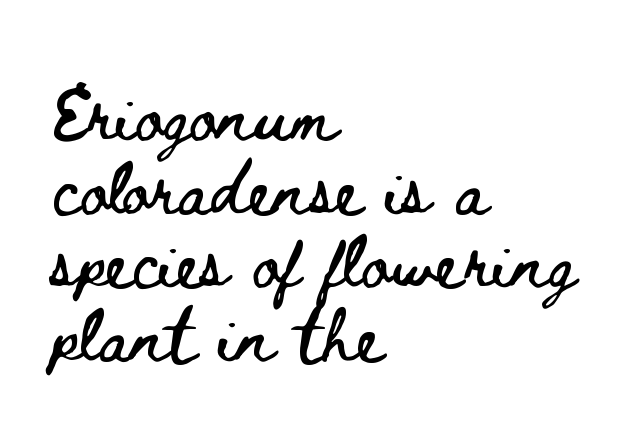
{"width": "wide", "stroke_contrast": "low", "x_height": "small", "monospaced": "no", "underline": "no", "align": "left", "line_spacing": "normal", "line_spacing_ratio": 1.39, "letter_spacing": "normal", "letter_spacing_em": 0.0, "glyph_px": 53}
